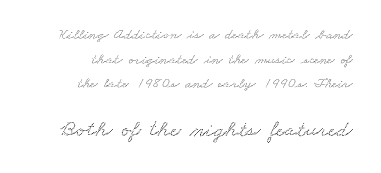
{"underline": "no", "align": "right", "line_spacing": "normal", "line_spacing_ratio": 1.64, "letter_spacing": "normal", "letter_spacing_em": 0.0, "larger_block": "second", "size_ratio": 1.53, "glyph_px": 23}
